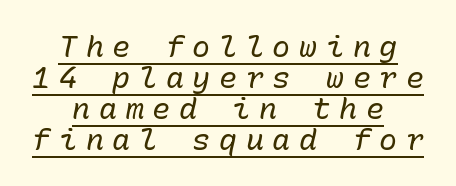
The image shows 30 px regular-weight type, italic (leaning right), monospaced; set centered, tight line spacing (1.03x), unusually wide letter spacing (+0.29 em), underlined; low stroke contrast and a medium x-height.
